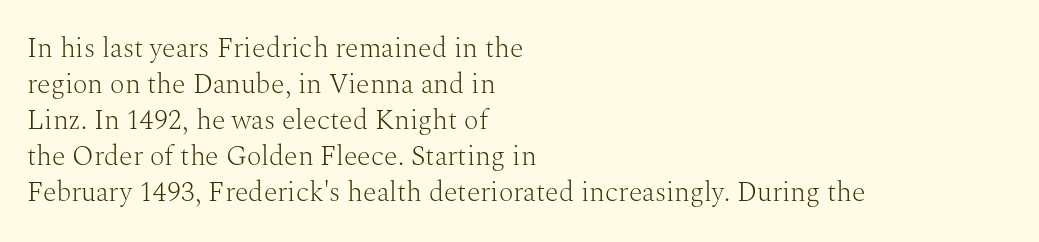
The passage shown is typed in a proportional face where columns would drift. Baseline-to-baseline distance is the conventional proportion of letter height. The passage shown is typeset with a serif family. Counters stay open thanks to moderate or lighter strokes. Vertical strokes here are truly vertical.
